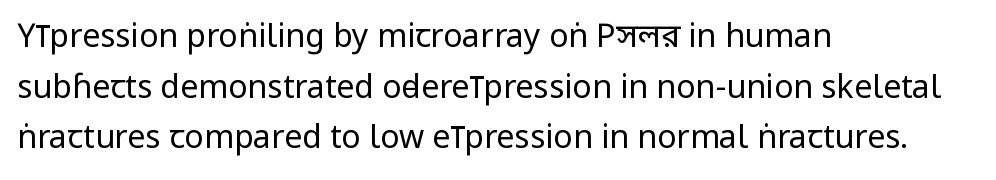
{"serif": "no", "italic": "no", "bold": "no", "weight": "regular", "width": "condensed", "stroke_contrast": "low", "x_height": "large", "monospaced": "no", "underline": "no", "align": "left", "line_spacing": "normal", "line_spacing_ratio": 1.58, "letter_spacing": "normal", "letter_spacing_em": 0.0, "glyph_px": 32}
